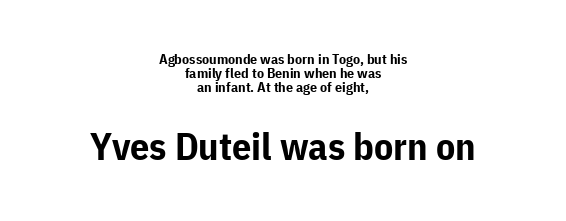
The image shows 38 px bold sans-serif type, upright; set centered, tight line spacing (1.0x), normal letter spacing, not underlined; the second (bottom) block is 2.71x larger; low stroke contrast and a medium x-height.
